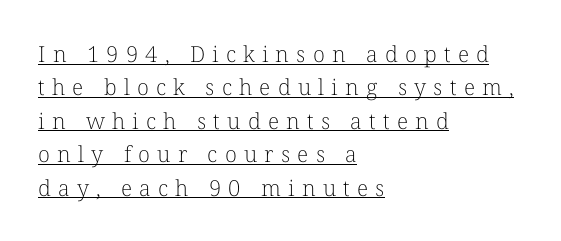
The letters stand straight up with perfectly vertical stems. The rendering uses a moderate line-height, typical for paragraphs. Weight: not bold — regular or lighter. The tracking reads as deliberately expanded to a designer's eye. Compared with a centered layout, this one pins lines to the left instead. A baseline rule has been typeset under these characters.
